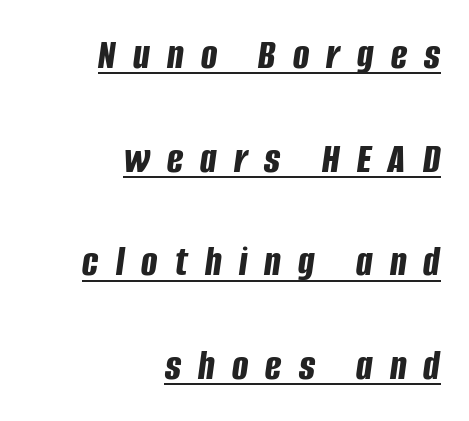
{"italic": "yes", "lean": "right", "slant_degrees": 8, "bold": "yes", "weight": "bold", "width": "condensed", "stroke_contrast": "low", "x_height": "large", "monospaced": "no", "underline": "yes", "align": "right", "line_spacing": "loose", "line_spacing_ratio": 2.41, "letter_spacing": "wide", "letter_spacing_em": 0.4, "glyph_px": 43}
